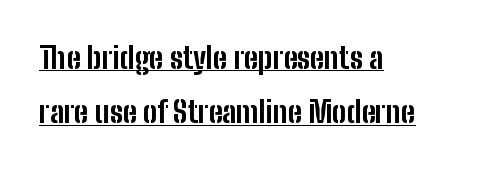
These lines stack with their left ends in a neat column. Posture: upright roman. Honestly, the underline is the first thing you notice here. I'd call this a sans setting — the letters go barefoot.
